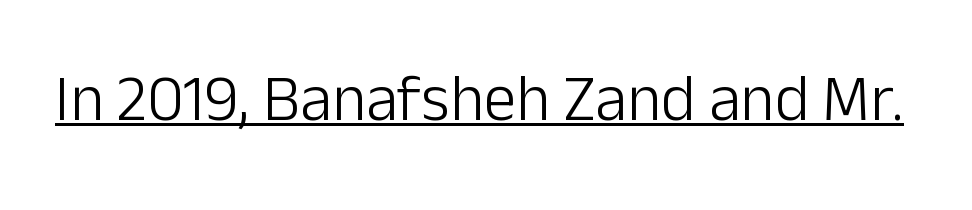
The image shows 65 px light sans-serif type, upright; set normal letter spacing, underlined; low stroke contrast and a medium x-height.
